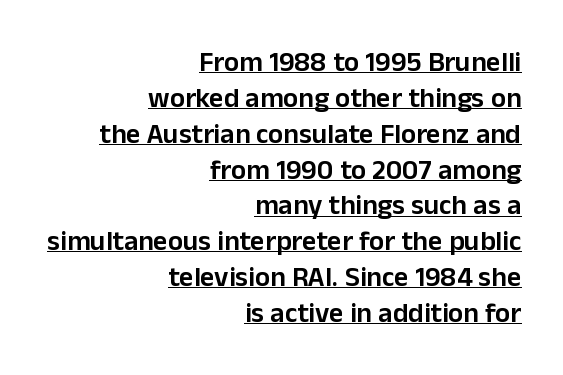
The image shows 28 px semibold sans-serif type, upright; set right-aligned, normal line spacing (1.28x), normal letter spacing, underlined; low stroke contrast and a medium x-height.
